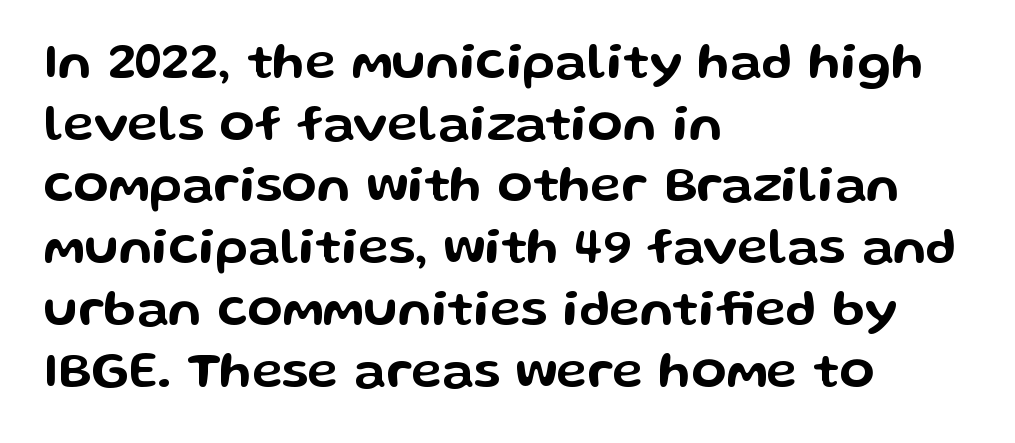
No word sits above an underline. The letters advance in unequal steps, a hallmark of proportional type. Every stem runs plumb, perpendicular to the baseline. Is this a sans? Yes — the strokes have no serifs. Letter spacing: default. Leftover space on each line is placed entirely after the last word.
